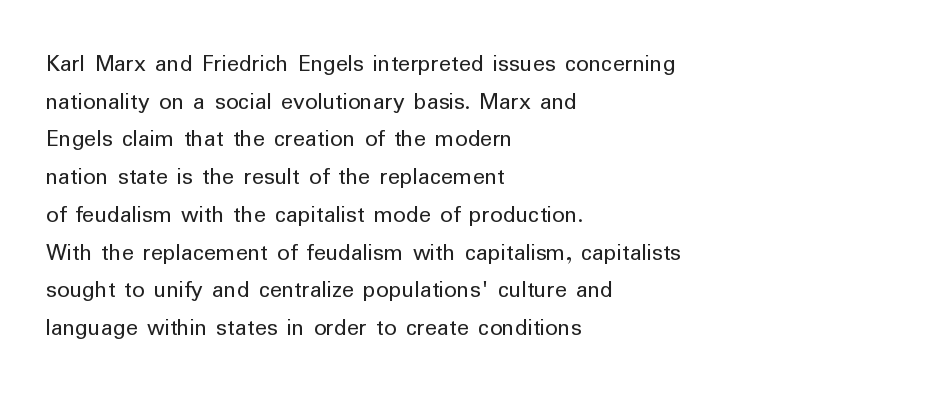
The image shows 25 px text type, upright; set left-aligned, normal line spacing (1.51x), normal letter spacing, not underlined.
